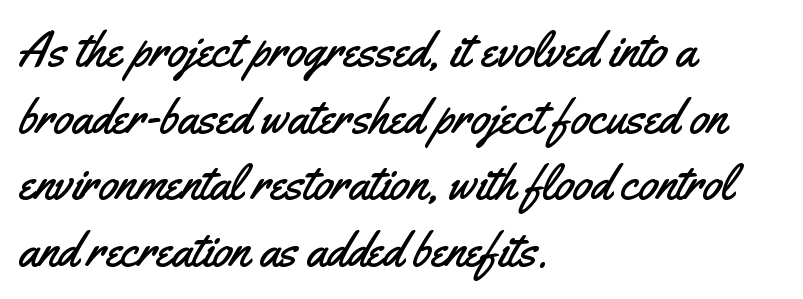
Varying glyph widths throughout — classic text-font behaviour. Observe the ordinary spacing: letters are neighbours, not strangers. Leftover space on each line is placed entirely after the last word. Lines of text with bare space underneath. This is sans-serif lettering, the kind often seen on screens and signage.
